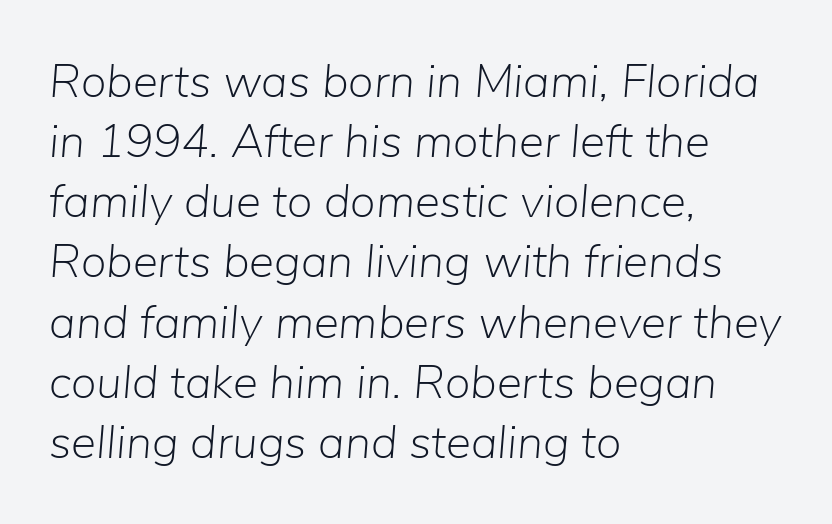
Look at the tracking — it's just the regular setting, nothing added. Where is the straight margin? On the left. Characters are canted at an angle relative to the baseline's perpendicular. The weight tops out at a normal text grade. Each letter keeps its own natural width here, so spacing adapts to shape.
